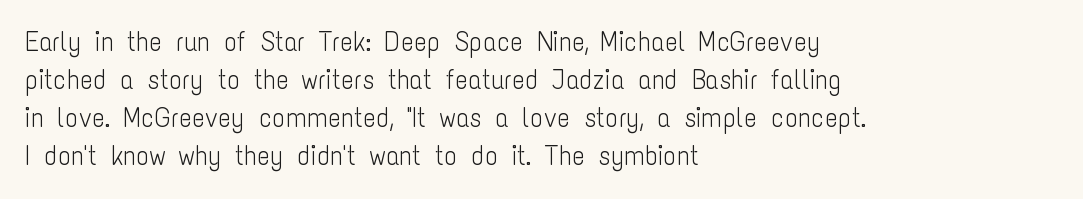
The designer left line spacing at the default. A classic flush-left, rag-right setting is used for this passage. The font sits on the lighter half of the weight spectrum, regular included. The letters stand straight up with perfectly vertical stems. No word sits above an underline.
